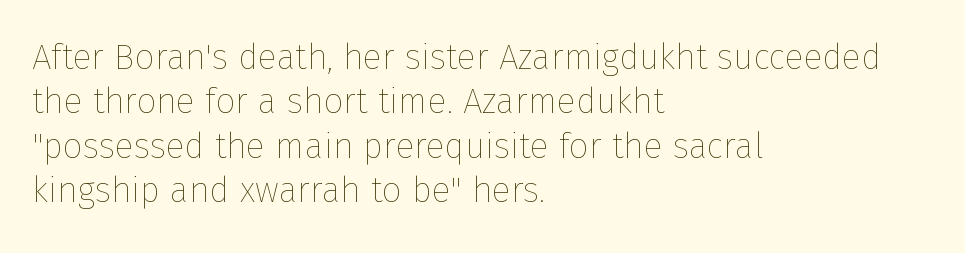
The image shows 35 px thin type, upright; set left-aligned, normal line spacing (1.27x), normal letter spacing, not underlined; low stroke contrast and a medium x-height.
